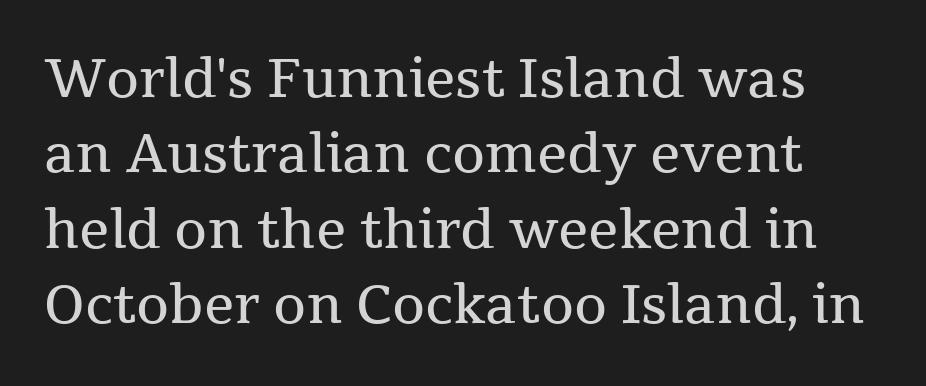
{"serif": "yes", "italic": "no", "bold": "no", "weight": "regular", "width": "normal", "stroke_contrast": "medium", "x_height": "medium", "monospaced": "no", "underline": "no", "line_spacing": "normal", "line_spacing_ratio": 1.42, "letter_spacing": "normal", "letter_spacing_em": 0.0, "glyph_px": 53}
